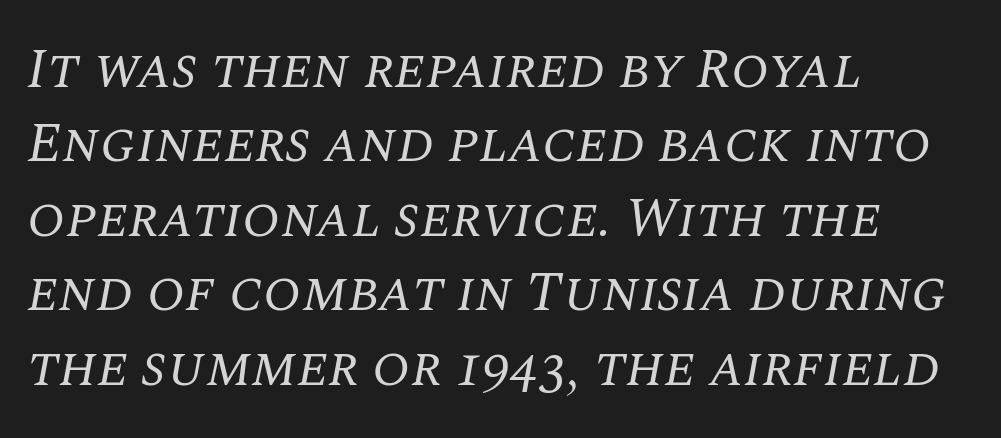
The rendering shows small feet on the letterforms — a serif design. A clean baseline with only descenders dipping below it. The font's italic variant was chosen for this text. Unbolded letterforms with no extra heft. The letters advance in unequal steps, a hallmark of proportional type.
